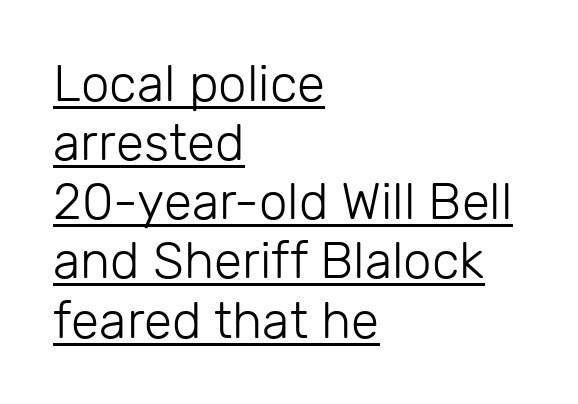
Leftover space on each line is placed entirely after the last word. Note the varied advance widths — an 'i' is clearly narrower than an 'm'. Is the stroke heavy? The answer is a plain regular-or-lighter. Default kerning and tracking; the words read as compact shapes. Does the lettering tilt? It doesn't — this is upright. Notice how a bar underscores the lettering throughout.
